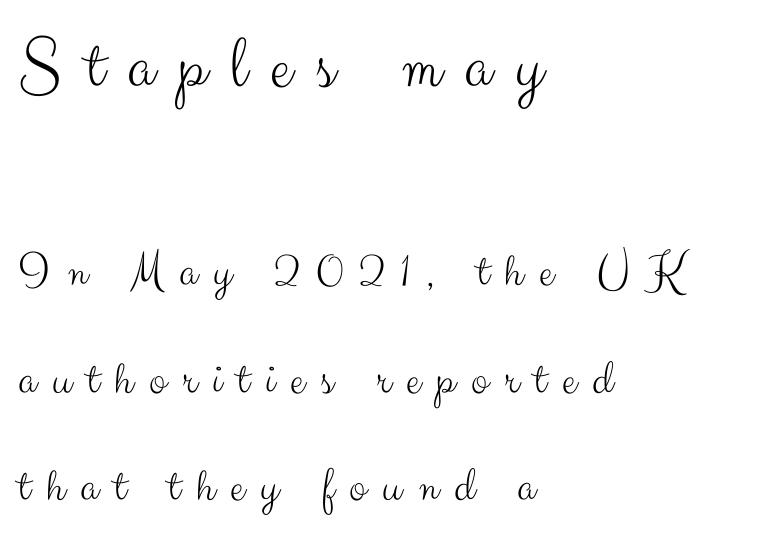
Does extra space separate the letters? Yes, quite a lot of it. Is this a sans? Yes — the strokes have no serifs. Is there much room between lines? Yes — plenty of vertical air separates them. The paragraph shown leans on its left margin. Size hierarchy here favors the leading block over the trailing one.
